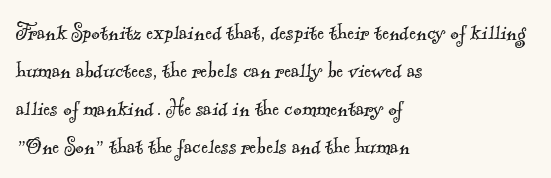
The typesetting does not lean heavy: it is not bold. Caption: multi-line text, flush left, ragged right. Students, observe: this is what conventionally led text looks like. Words float on clear page, feet unadorned.
